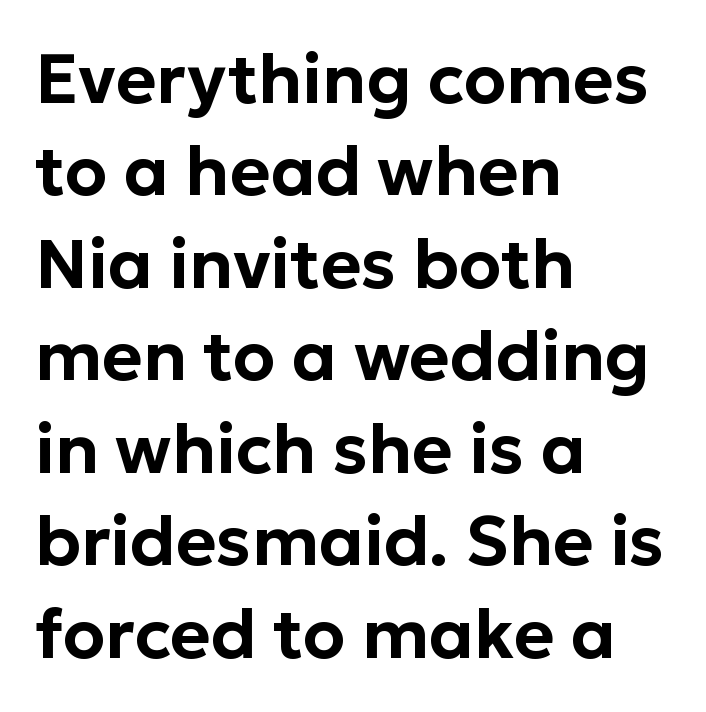
Q: Is the text italic (slanted)? A: No, it is upright.
Q: Is the typeface a serif or a sans-serif typeface? A: Sans-serif.
Q: Is the text underlined? A: No.
Q: How is the paragraph aligned? A: Left-aligned.
Q: Is the spacing between letters normal or unusually wide? A: Normal.
Q: Is the spacing between lines tight, normal or loose? A: Normal.
Q: Width (condensed, normal, or wide)? A: Normal.
Q: Stroke contrast? A: Low.
Q: x-height? A: Medium.
Q: Monospaced? A: No.
